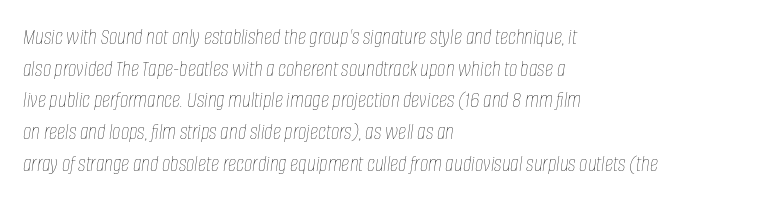
Where is the straight margin? On the left. What's the leading like? Ordinary, nothing unusual. The tracking reads as untouched default to a designer's eye. The foot of each line stays bare and open. Notice how the stems are inclined rather than vertical — that's the hallmark of italics.
